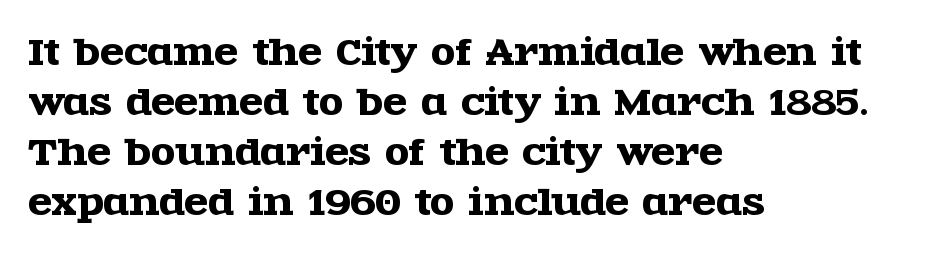
Do the characters align in a grid? No, the font is proportional. Nope, not italic — everything's standing straight. Leftover space on each line is placed entirely after the last word. Unlike a clean sans, this face finishes its strokes with serifs. Does the leading feel generous? No, just average.
